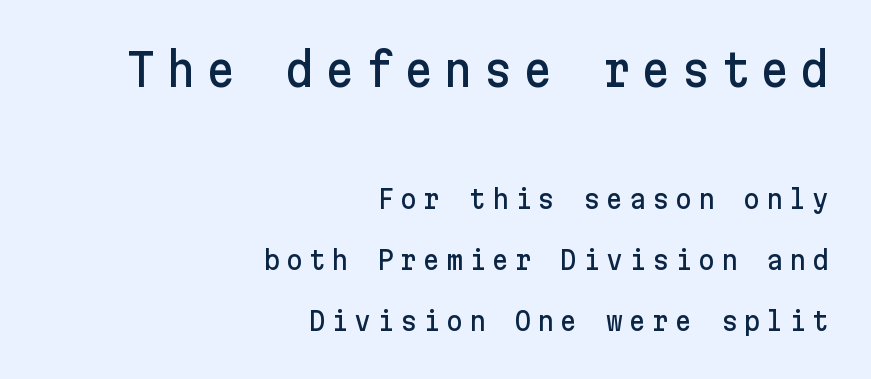
Grotesque or geometric, the face here clearly has no serifs. Underline: absent. The rendering uses a large line-height, opening up the rows. The face used here appears at its bigger size in the upper chunk.
